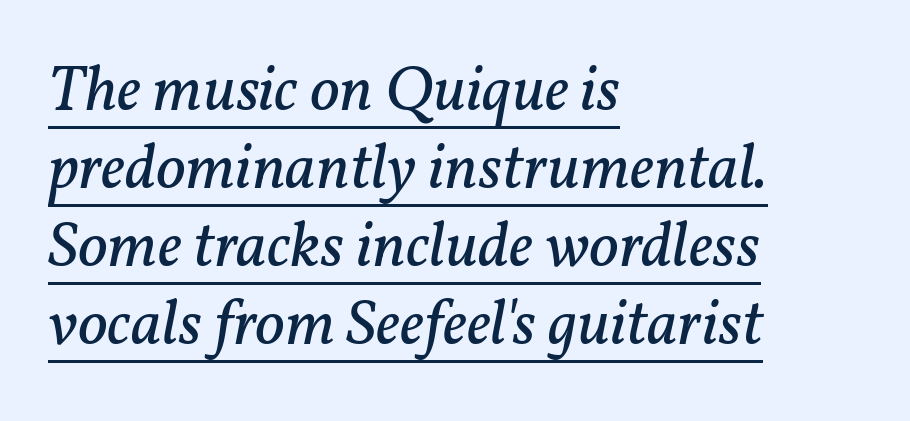
The image shows 65 px regular-weight serif type, italic (leaning right); set left-aligned, line spacing 1.2x, normal letter spacing, underlined; low stroke contrast and a medium x-height.
